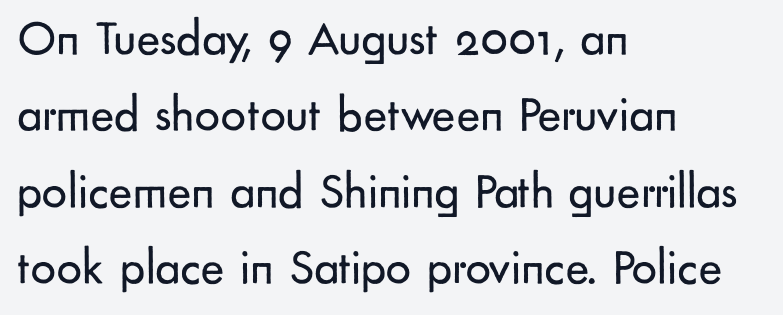
Q: Is the text bold? A: No.
Q: Is the text italic (slanted)? A: No, it is upright.
Q: Is the typeface a serif or a sans-serif typeface? A: Sans-serif.
Q: Is the text underlined? A: No.
Q: How is the paragraph aligned? A: Left-aligned.
Q: Is the spacing between letters normal or unusually wide? A: Normal.
Q: Is the spacing between lines tight, normal or loose? A: Normal.
Q: Width (condensed, normal, or wide)? A: Normal.
Q: Stroke contrast? A: Low.
Q: x-height? A: Small.
Q: Monospaced? A: No.
